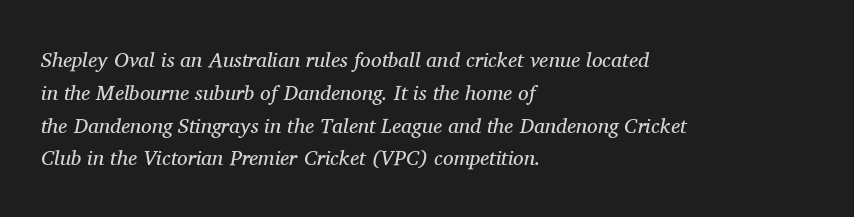
Q: Is the text bold? A: No.
Q: Is the text italic (slanted)? A: Yes, it leans right by about 11 degrees.
Q: Is the text underlined? A: No.
Q: How is the paragraph aligned? A: Left-aligned.
Q: Is the spacing between letters normal or unusually wide? A: Normal.
Q: Is the spacing between lines tight, normal or loose? A: Normal.
